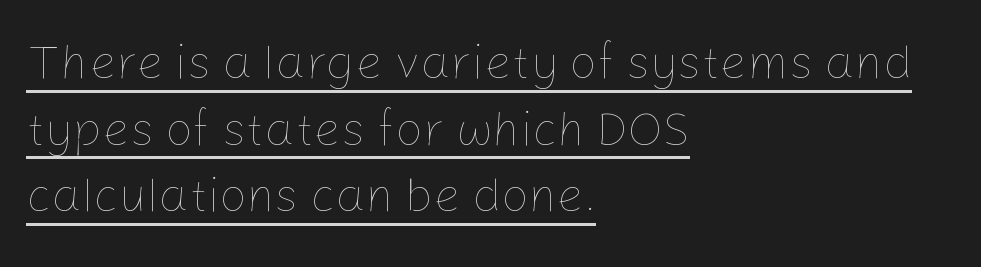
Q: Is the text bold? A: No.
Q: Is the text italic (slanted)? A: No, it is upright.
Q: Is the text underlined? A: Yes.
Q: How is the paragraph aligned? A: Left-aligned.
Q: Is the spacing between letters normal or unusually wide? A: Normal.
Q: Is the spacing between lines tight, normal or loose? A: Normal.
Q: Width (condensed, normal, or wide)? A: Normal.
Q: Stroke contrast? A: Low.
Q: x-height? A: Medium.
Q: Monospaced? A: No.
